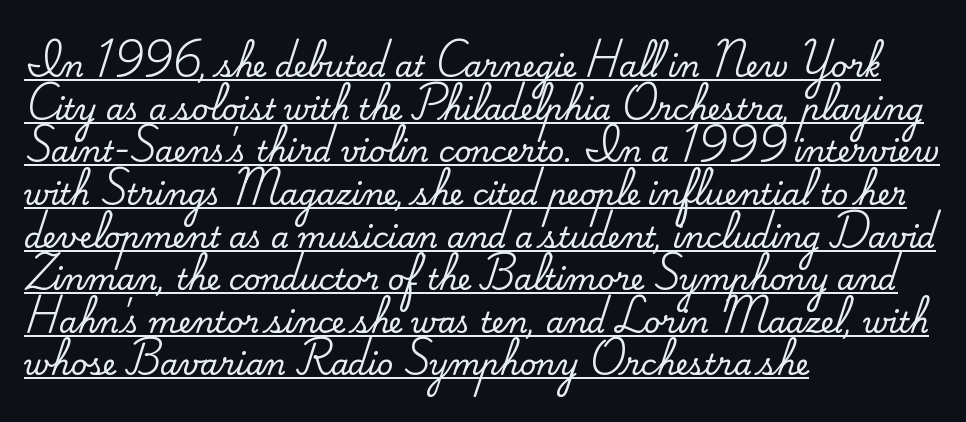
Alignment: flush left. Little horizontal feet cap the strokes, marking this as serif type. Proportional: the letters do not fall into vertical columns. The block of text has a typical density, with ordinary space between rows. Standard letterfit; no display-style spreading of the glyphs.
